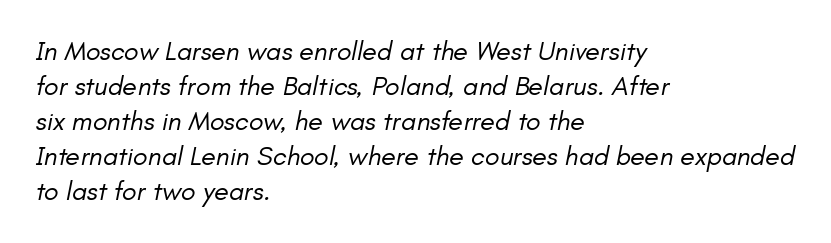
Has an underline been added? It has not. The rendering keeps characters at their native spacing. Vertically, the passage feels balanced, rows spaced as you'd expect. Designer's note — italics engaged. Weight class: somewhere from thin through regular. This sample is left-justified, so line endings fall wherever the words run out.
